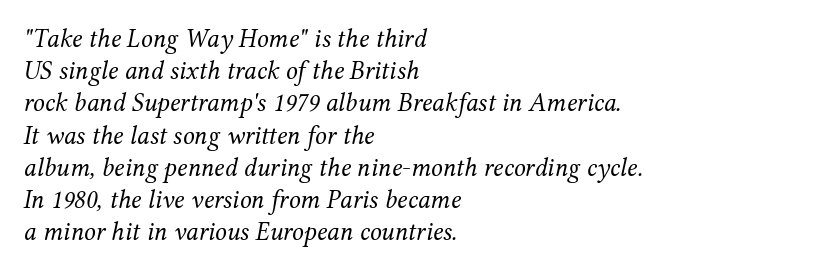
Q: Is the text bold? A: No.
Q: Is the text italic (slanted)? A: Yes, it leans right by about 12 degrees.
Q: Is the text underlined? A: No.
Q: How is the paragraph aligned? A: Left-aligned.
Q: Is the spacing between letters normal or unusually wide? A: Normal.
